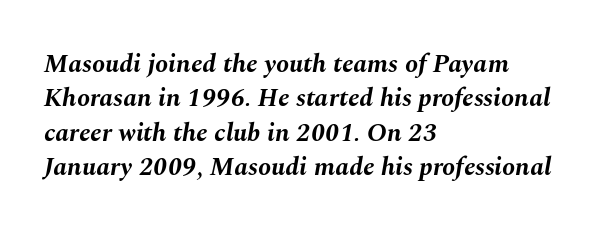
Q: Is the text bold? A: Yes.
Q: Is the text italic (slanted)? A: Yes, it leans right by about 10 degrees.
Q: Is the text underlined? A: No.
Q: How is the paragraph aligned? A: Left-aligned.
Q: Is the spacing between letters normal or unusually wide? A: Normal.
Q: Is the spacing between lines tight, normal or loose? A: Normal.
